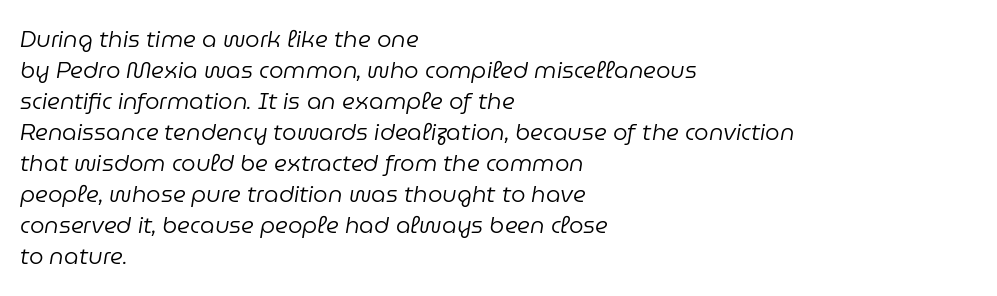
The image shows 23 px text type, italic (leaning right); set left-aligned, normal line spacing (1.35x), normal letter spacing, not underlined.
